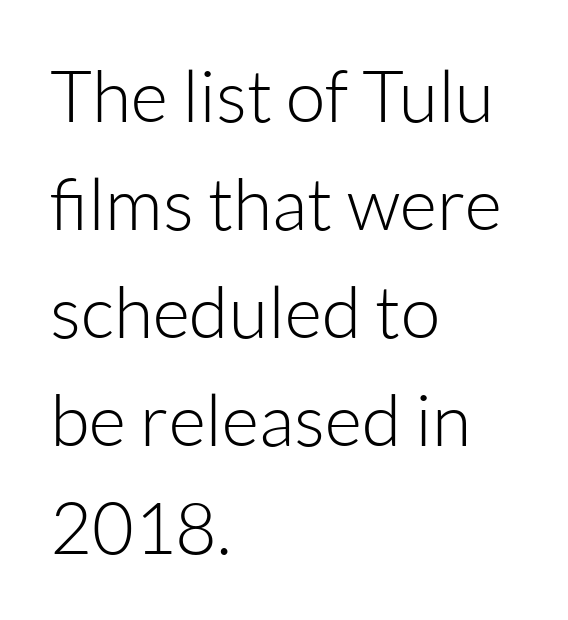
{"serif": "no", "italic": "no", "bold": "no", "weight": "light", "width": "normal", "stroke_contrast": "low", "x_height": "medium", "monospaced": "no", "underline": "no", "align": "left", "line_spacing": "normal", "line_spacing_ratio": 1.5, "letter_spacing": "normal", "letter_spacing_em": 0.0, "glyph_px": 72}
